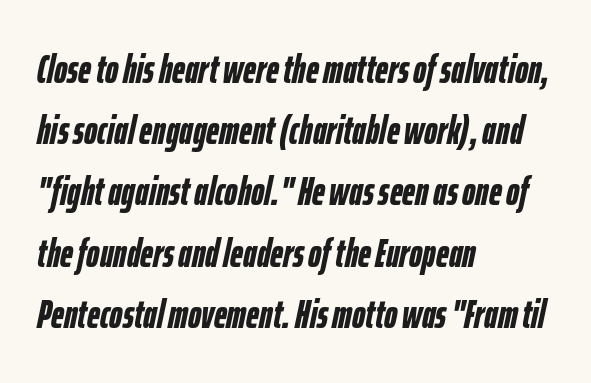
{"italic": "yes", "lean": "right", "slant_degrees": 12, "bold": "yes", "weight": "semibold", "width": "condensed", "stroke_contrast": "low", "x_height": "medium", "monospaced": "no", "underline": "no", "align": "left", "line_spacing": "normal", "line_spacing_ratio": 1.53, "letter_spacing": "normal", "letter_spacing_em": 0.0, "glyph_px": 40}
